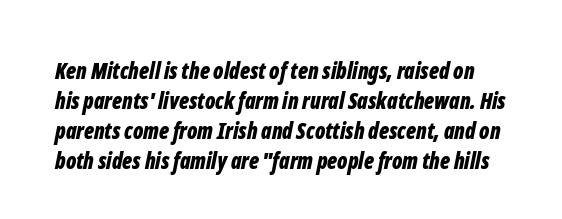
The image shows 22 px bold type, italic (leaning right); set normal line spacing (1.37x), normal letter spacing, not underlined.
